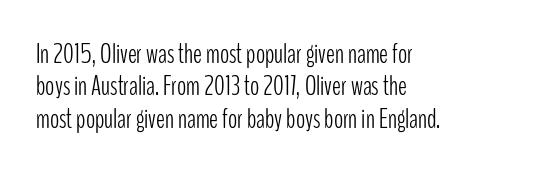
Q: Is the text bold? A: No.
Q: Is the text italic (slanted)? A: No, it is upright.
Q: Is the text underlined? A: No.
Q: How is the paragraph aligned? A: Left-aligned.
Q: Is the spacing between letters normal or unusually wide? A: Normal.
